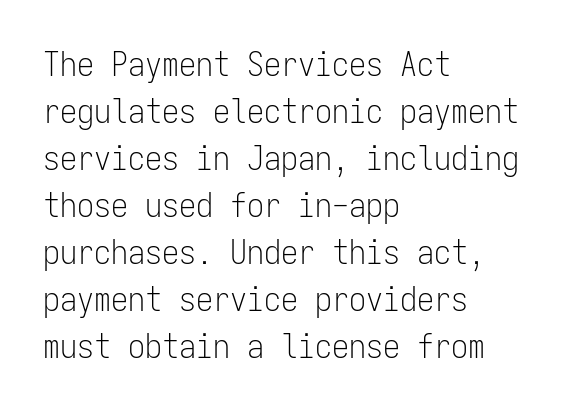
{"serif": "no", "italic": "no", "bold": "no", "weight": "light", "width": "condensed", "stroke_contrast": "low", "x_height": "medium", "monospaced": "yes", "underline": "no", "align": "left", "line_spacing": "normal", "line_spacing_ratio": 1.38, "letter_spacing": "normal", "letter_spacing_em": 0.0, "glyph_px": 34}
